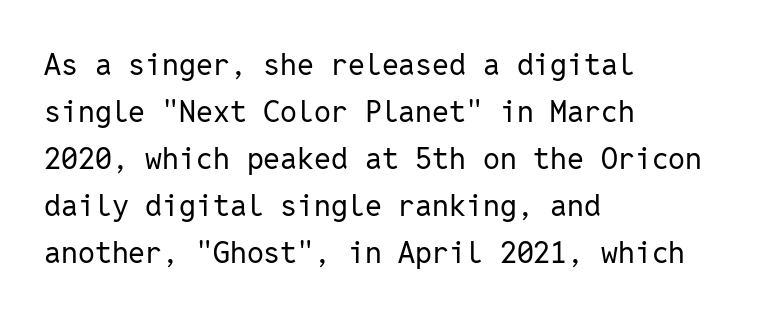
Q: Is the text bold? A: No.
Q: Is the text italic (slanted)? A: No, it is upright.
Q: Is the typeface a serif or a sans-serif typeface? A: Sans-serif.
Q: Is the text underlined? A: No.
Q: How is the paragraph aligned? A: Left-aligned.
Q: Is the spacing between letters normal or unusually wide? A: Normal.
Q: Is the spacing between lines tight, normal or loose? A: Normal.
Q: Width (condensed, normal, or wide)? A: Normal.
Q: Stroke contrast? A: Low.
Q: x-height? A: Medium.
Q: Monospaced? A: Yes.
